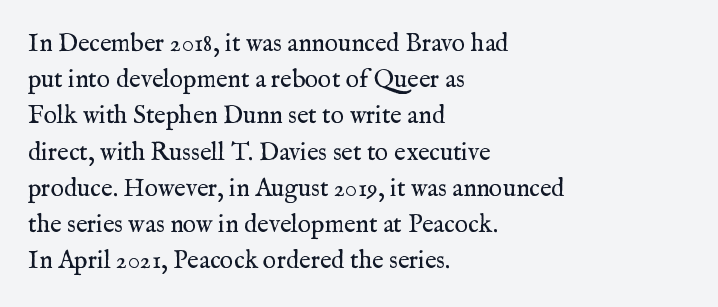
{"italic": "no", "bold": "no", "underline": "no", "align": "left", "line_spacing": "normal", "line_spacing_ratio": 1.45, "letter_spacing": "normal", "letter_spacing_em": 0.0, "glyph_px": 25}
